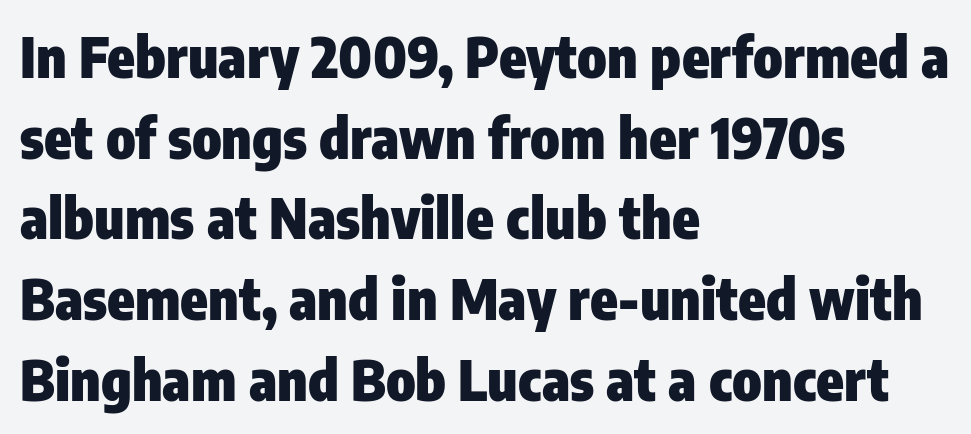
Regular leading. Beneath every word, the page is bare. The face used here has the dense, thick strokes of a bold. A typesetter would mark this as roman, not italic.
